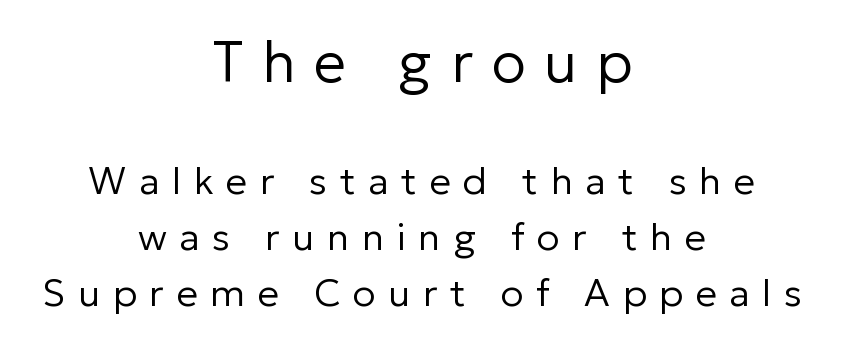
The image shows 57 px regular-weight sans-serif type, upright; set centered, normal line spacing (1.48x), unusually wide letter spacing (+0.33 em), not underlined; the first (top) block is 1.5x larger; low stroke contrast and a medium x-height.
